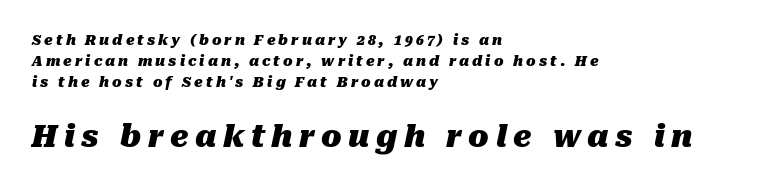
Q: Is the text bold? A: Yes.
Q: Is the text italic (slanted)? A: Yes, it leans right by about 10 degrees.
Q: Is the text underlined? A: No.
Q: How is the paragraph aligned? A: Left-aligned.
Q: Is the spacing between letters normal or unusually wide? A: Unusually wide.
Q: Is the spacing between lines tight, normal or loose? A: Normal.
Q: Which block of text is set in a larger size, the first (top) or the second (bottom)? A: The second (bottom) one.
Q: Width (condensed, normal, or wide)? A: Normal.
Q: Stroke contrast? A: Medium.
Q: x-height? A: Medium.
Q: Monospaced? A: No.
